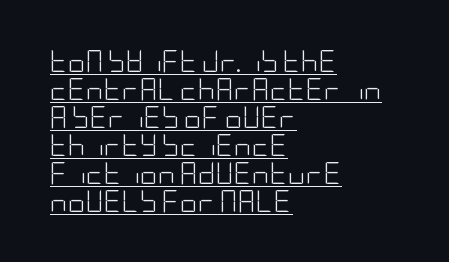
{"italic": "no", "bold": "no", "underline": "yes", "align": "left", "line_spacing": "normal", "line_spacing_ratio": 1.27, "letter_spacing": "normal", "letter_spacing_em": 0.0, "glyph_px": 22}
